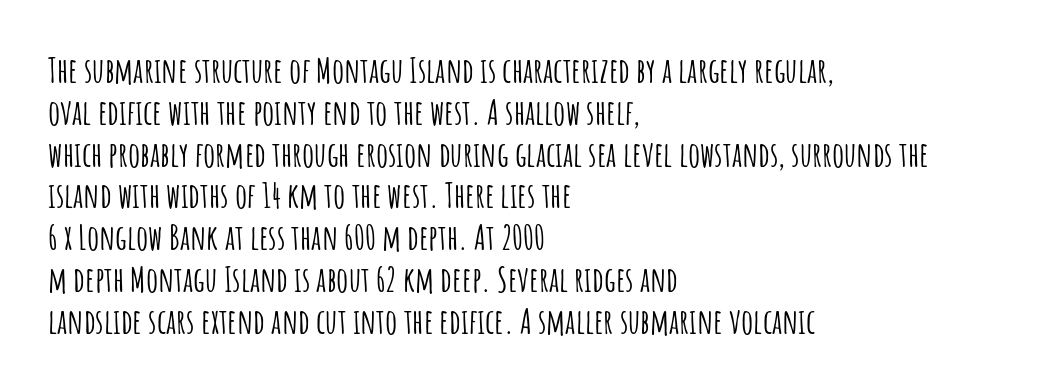
Q: Is the text italic (slanted)? A: No, it is upright.
Q: Is the typeface a serif or a sans-serif typeface? A: Sans-serif.
Q: Is the text underlined? A: No.
Q: How is the paragraph aligned? A: Left-aligned.
Q: Is the spacing between letters normal or unusually wide? A: Normal.
Q: Width (condensed, normal, or wide)? A: Condensed.
Q: Stroke contrast? A: Low.
Q: x-height? A: Large.
Q: Monospaced? A: No.
